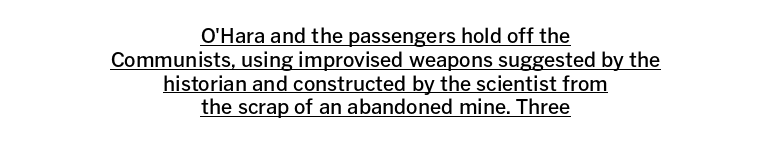
{"italic": "no", "bold": "semi", "underline": "yes", "align": "center", "line_spacing_ratio": 1.19, "letter_spacing": "normal", "letter_spacing_em": 0.0, "glyph_px": 20}
